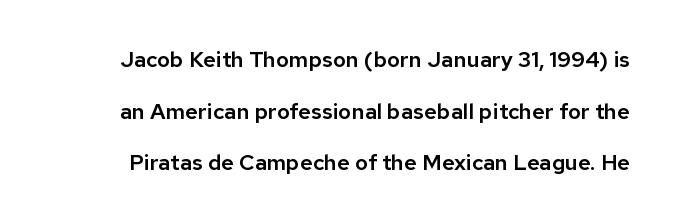
The image shows 22 px text type, upright; set loose line spacing (2.35x), normal letter spacing, not underlined.
